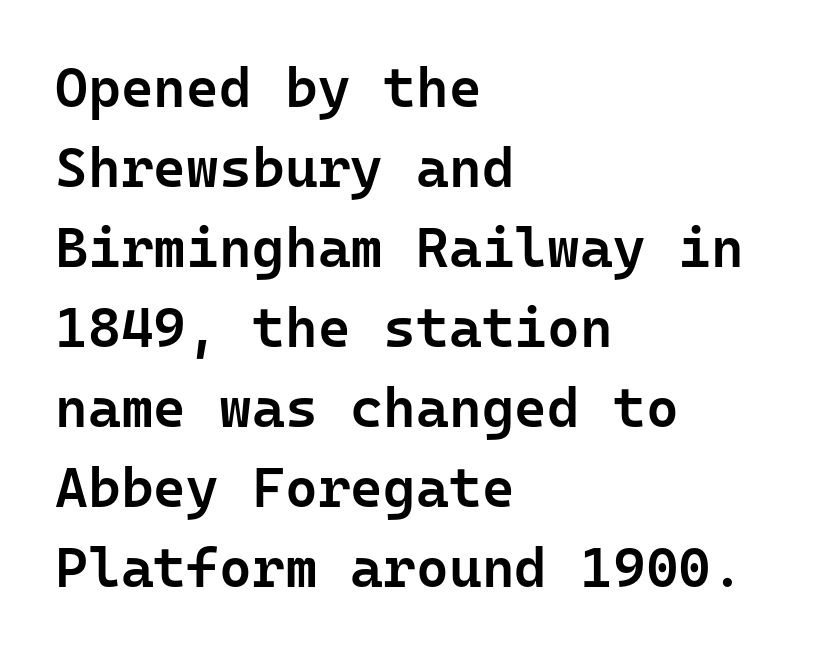
What weight is shown? A semibold, between regular and bold. The specimen omits any rule beneath the text block's lines. Do the letters lean? They stand straight. Does the copy run flush right? No — it runs flush left. The face used here is monospaced, like something from a code editor. Words appear dense and cohesive because spacing is normal.
